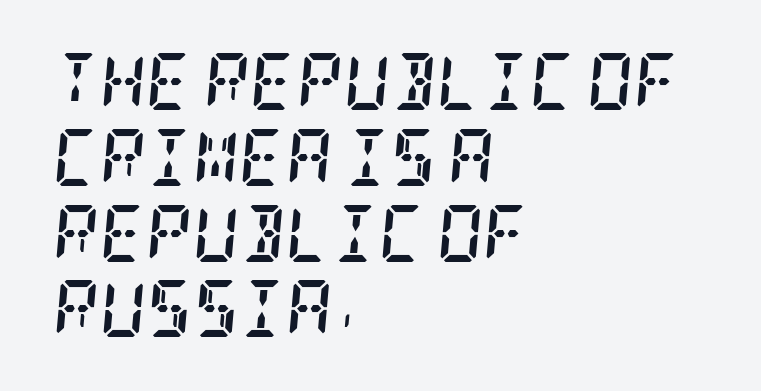
The rendering uses a moderate line-height, typical for paragraphs. Typographic density is high because the face is bold. Letters rest on an invisible, unmarked baseline. This rendering uses left alignment, leaving the right contour irregular. The tracking reads as untouched default to a designer's eye.
